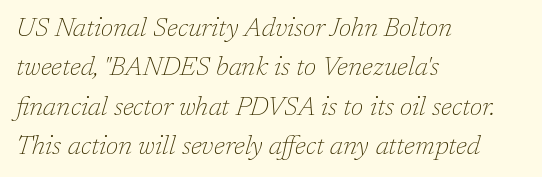
Q: Is the text bold? A: No.
Q: Is the text italic (slanted)? A: Yes, it leans right by about 17 degrees.
Q: Is the text underlined? A: No.
Q: How is the paragraph aligned? A: Left-aligned.
Q: Is the spacing between letters normal or unusually wide? A: Normal.
Q: Is the spacing between lines tight, normal or loose? A: Normal.
